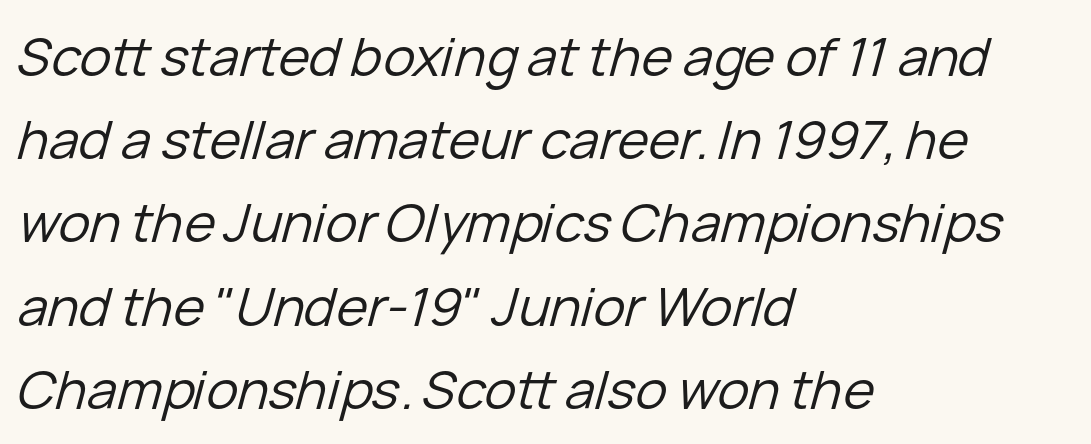
The image shows 53 px regular-weight type, italic (leaning right); set left-aligned, normal line spacing (1.57x), normal letter spacing, not underlined; low stroke contrast and a medium x-height.
